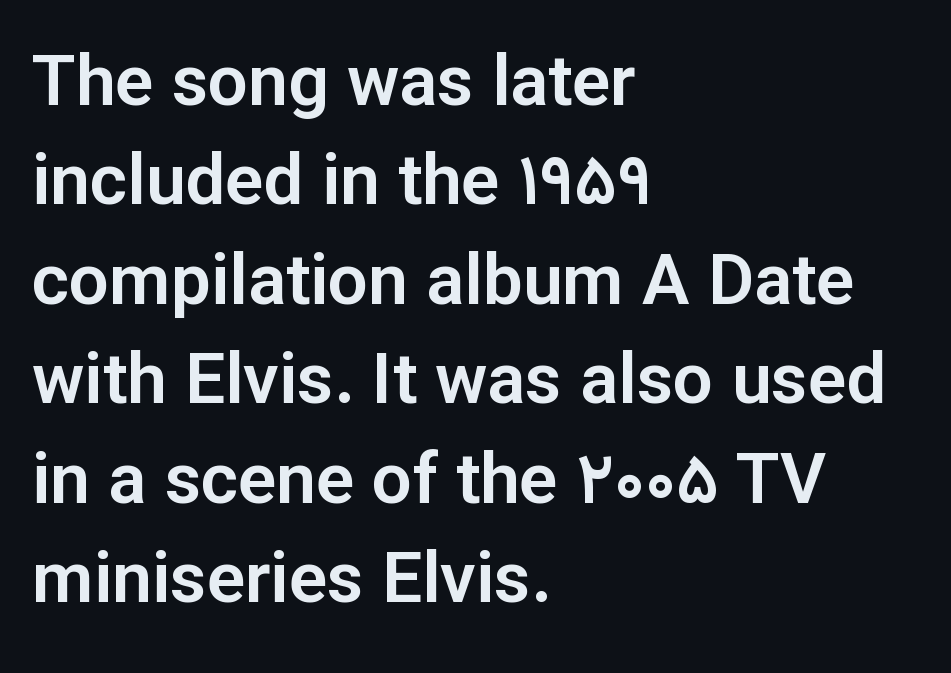
Q: Is the text italic (slanted)? A: No, it is upright.
Q: Is the typeface a serif or a sans-serif typeface? A: Sans-serif.
Q: Is the text underlined? A: No.
Q: How is the paragraph aligned? A: Left-aligned.
Q: Is the spacing between letters normal or unusually wide? A: Normal.
Q: Is the spacing between lines tight, normal or loose? A: Normal.
Q: Width (condensed, normal, or wide)? A: Normal.
Q: Stroke contrast? A: Low.
Q: x-height? A: Medium.
Q: Monospaced? A: No.
